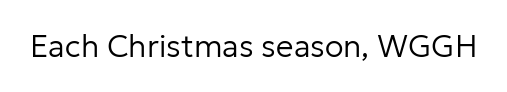
{"serif": "no", "italic": "no", "bold": "no", "weight": "regular", "width": "normal", "stroke_contrast": "low", "x_height": "medium", "monospaced": "no", "underline": "no", "letter_spacing": "normal", "letter_spacing_em": 0.0, "glyph_px": 31}
